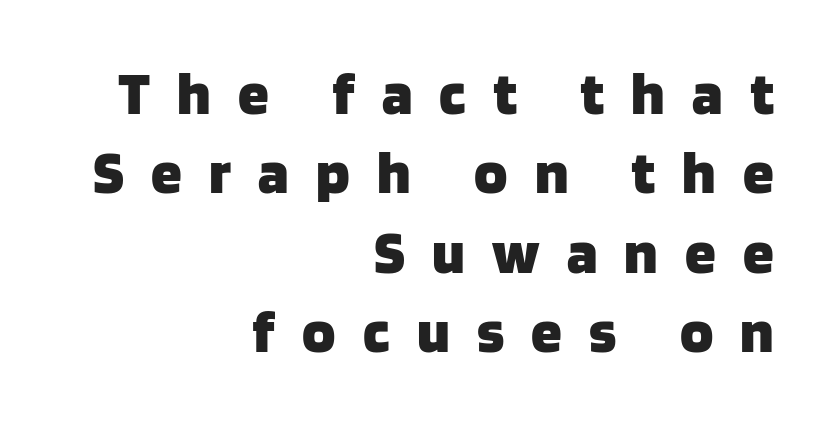
Interline gaps are of average width in this sample. Tracking value appears strongly positive — letters spread wide. Think of a printed novel: that variable character pitch is what you see here. Where is the straight margin? On the right. You can tell it's not italic because the verticals are truly vertical.
